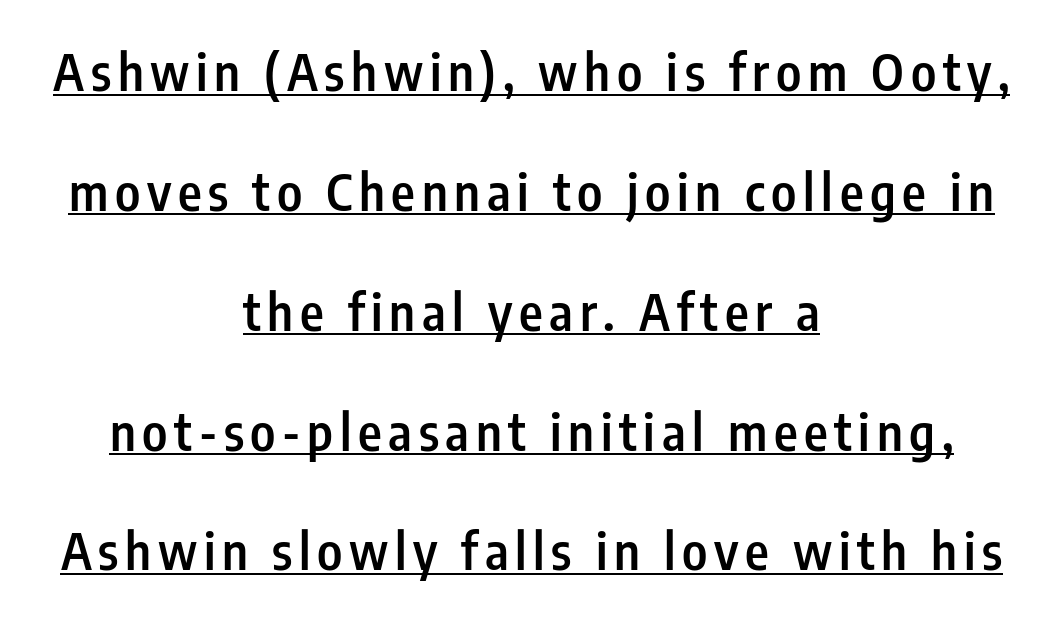
{"serif": "no", "italic": "no", "bold": "semi", "weight": "semibold", "width": "condensed", "stroke_contrast": "low", "x_height": "medium", "monospaced": "no", "underline": "yes", "align": "center", "line_spacing": "loose", "line_spacing_ratio": 2.35, "glyph_px": 51}
